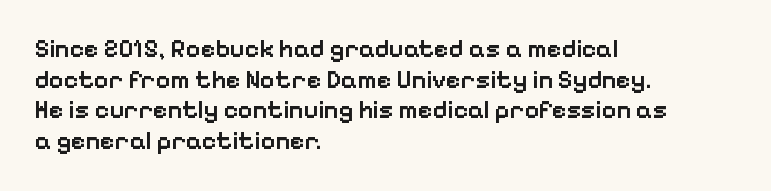
The text block is weighted toward the left margin, trailing off unevenly rightward. What weight is shown? A semibold, between regular and bold. Look at the tracking — it's just the regular setting, nothing added. Quick note: not italic, upright. A bare baseline throughout the passage.
